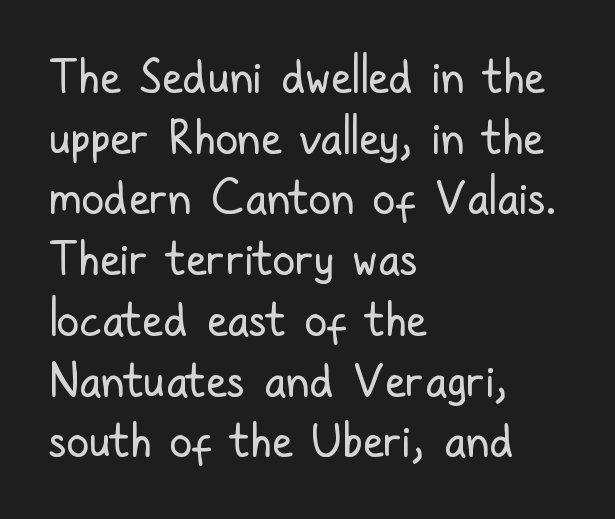
{"serif": "no", "italic": "no", "bold": "no", "weight": "regular", "width": "condensed", "stroke_contrast": "low", "x_height": "medium", "monospaced": "no", "underline": "no", "align": "left", "line_spacing": "normal", "line_spacing_ratio": 1.32, "letter_spacing": "normal", "letter_spacing_em": 0.0, "glyph_px": 46}
